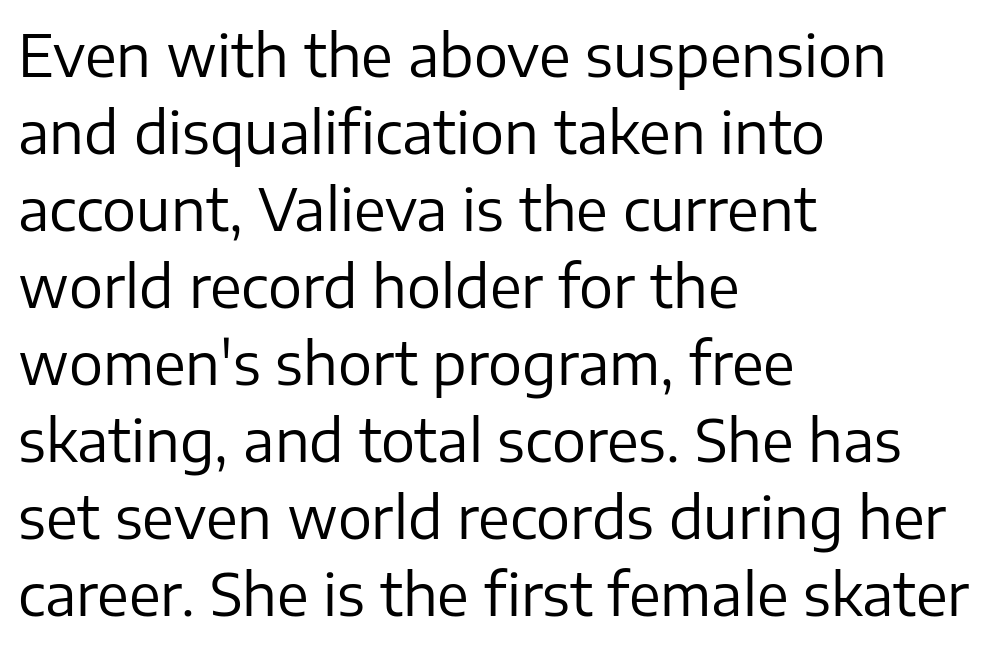
Is there much room between lines? A standard amount, neither cramped nor airy. Posture: vertical. Character widths vary here, with narrow letters taking less room than wide ones. The font family rendered here belongs to the sans-serif group. These lines keep a tight, regular rhythm from letter to letter.
